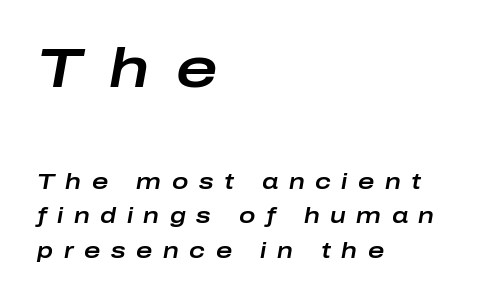
Q: Is the text italic (slanted)? A: Yes, it leans right by about 10 degrees.
Q: Is the text underlined? A: No.
Q: How is the paragraph aligned? A: Left-aligned.
Q: Is the spacing between letters normal or unusually wide? A: Unusually wide.
Q: Is the spacing between lines tight, normal or loose? A: Normal.
Q: Which block of text is set in a larger size, the first (top) or the second (bottom)? A: The first (top) one.
Q: Width (condensed, normal, or wide)? A: Wide.
Q: Stroke contrast? A: Low.
Q: x-height? A: Medium.
Q: Monospaced? A: No.
